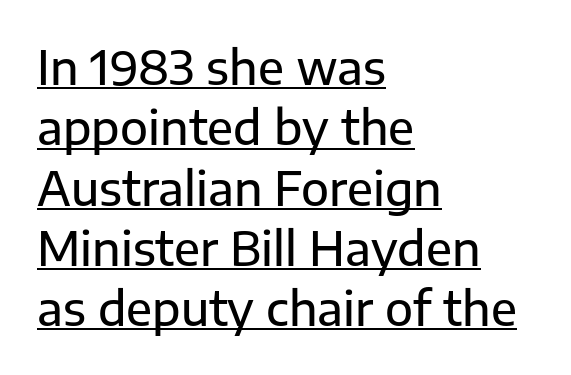
Q: Is the text italic (slanted)? A: No, it is upright.
Q: Is the typeface a serif or a sans-serif typeface? A: Sans-serif.
Q: Is the text underlined? A: Yes.
Q: How is the paragraph aligned? A: Left-aligned.
Q: Is the spacing between letters normal or unusually wide? A: Normal.
Q: Is the spacing between lines tight, normal or loose? A: Normal.
Q: Width (condensed, normal, or wide)? A: Normal.
Q: Stroke contrast? A: Low.
Q: x-height? A: Medium.
Q: Monospaced? A: No.
